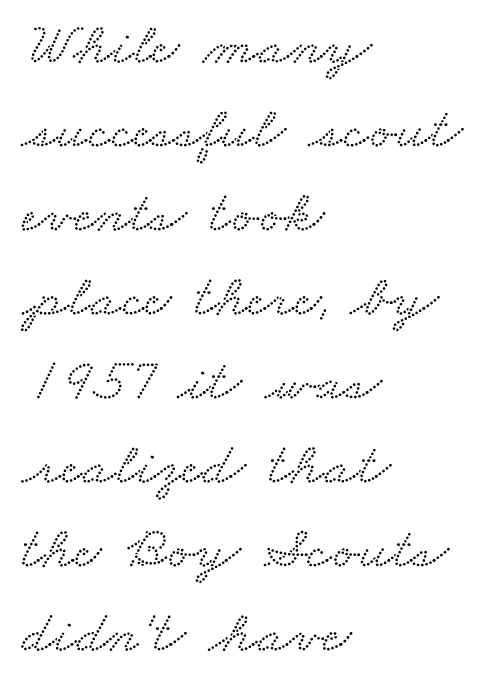
{"width": "wide", "stroke_contrast": "low", "x_height": "small", "monospaced": "no", "underline": "no", "align": "left", "line_spacing": "normal", "line_spacing_ratio": 1.4, "letter_spacing": "normal", "letter_spacing_em": 0.0, "glyph_px": 60}
